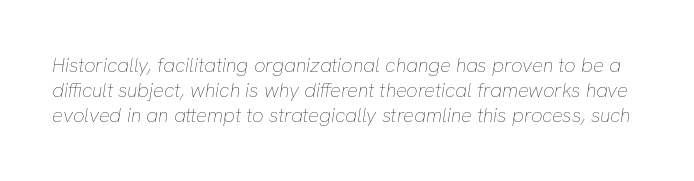
The gaps between neighbouring characters are ordinary and unremarkable. Quick note: underline off. Does the lettering tilt? It does — this is italic. Stems here are at most as thick as an everyday book face.
